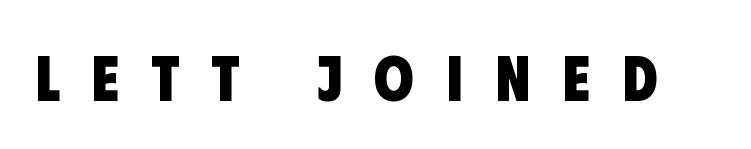
The image shows 64 px heavy, condensed sans-serif type; set unusually wide letter spacing (+0.5 em), not underlined; low stroke contrast and a large x-height.
